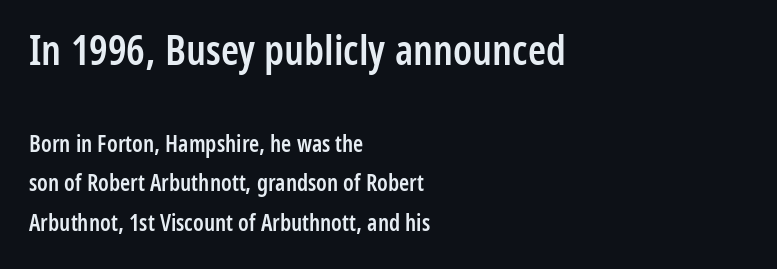
The image shows 41 px semibold, condensed sans-serif type, upright; set left-aligned, line spacing 1.71x, normal letter spacing, not underlined; the first (top) block is 1.78x larger; low stroke contrast and a medium x-height.
